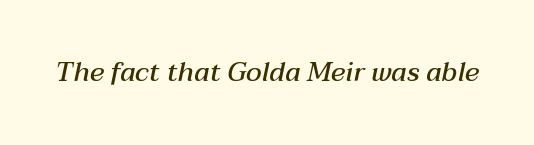
{"italic": "yes", "lean": "right", "slant_degrees": 12, "bold": "semi", "underline": "no", "letter_spacing": "normal", "letter_spacing_em": 0.0, "glyph_px": 27}
